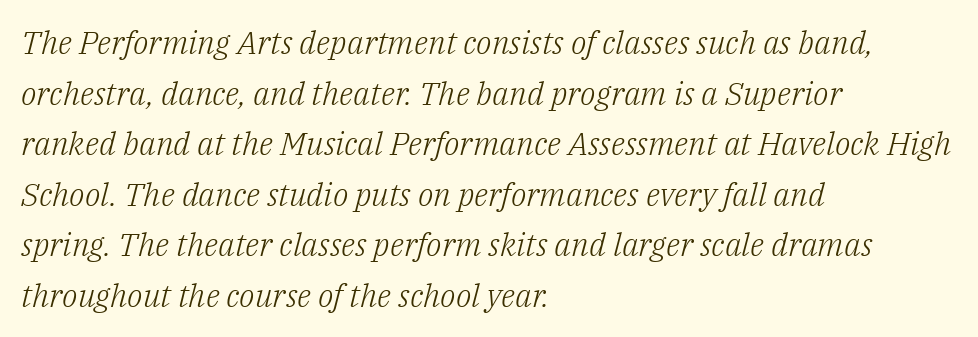
Rule under the text: the space is simply empty. What's the leading like? Ordinary, nothing unusual. These lines are rendered in a variable-pitch font. The strokes are not fattened; the text isn't bold.
